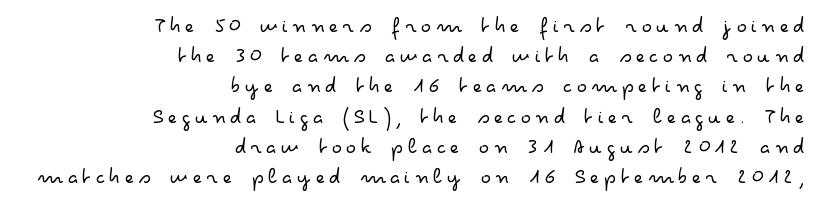
{"italic": "no", "bold": "no", "underline": "no", "align": "right", "line_spacing": "normal", "line_spacing_ratio": 1.26, "glyph_px": 24}
